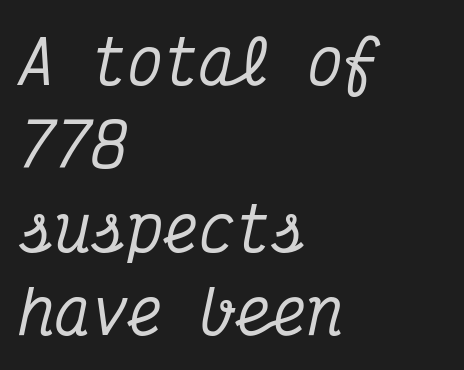
{"serif": "yes", "italic": "yes", "lean": "right", "slant_degrees": 12, "width": "condensed", "stroke_contrast": "medium", "x_height": "medium", "monospaced": "yes", "underline": "no", "align": "left", "line_spacing": "normal", "line_spacing_ratio": 1.39, "letter_spacing": "normal", "letter_spacing_em": 0.0, "glyph_px": 60}
